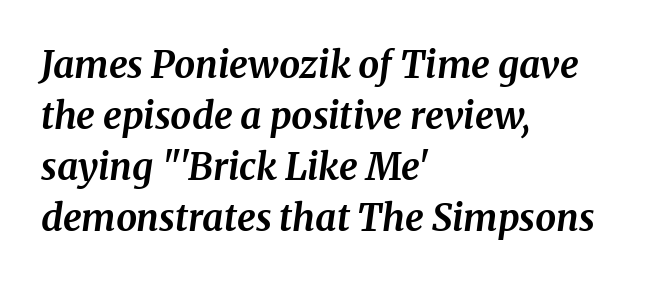
{"serif": "yes", "italic": "yes", "lean": "right", "slant_degrees": 8, "bold": "yes", "weight": "bold", "width": "normal", "stroke_contrast": "medium", "x_height": "medium", "monospaced": "no", "underline": "no", "align": "left", "line_spacing": "normal", "line_spacing_ratio": 1.38, "letter_spacing": "normal", "letter_spacing_em": 0.0, "glyph_px": 37}
